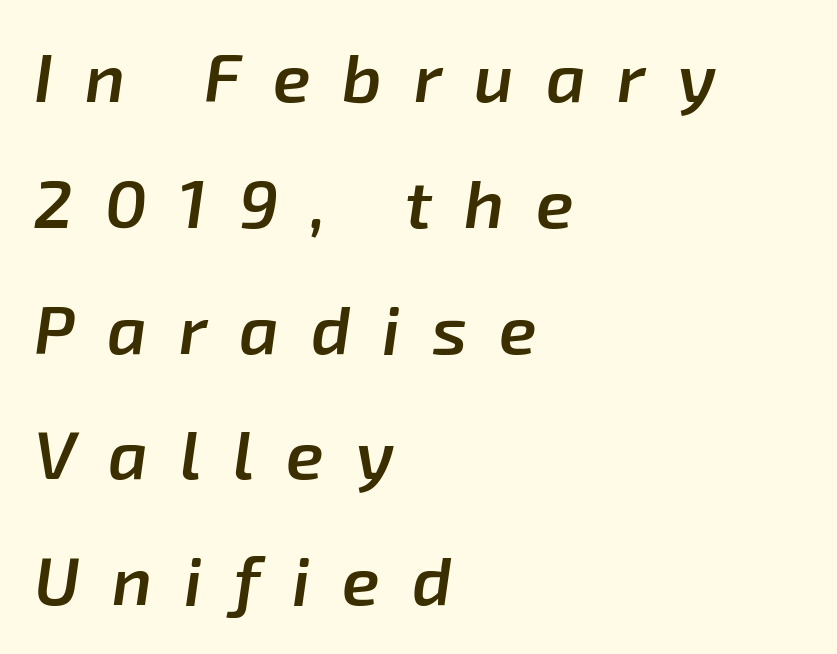
Notice the strokes are somewhat thickened but not fully heavy: this is a semibold. Short note: letters widely spaced. The typography opts for an oblique posture over an upright one. The face used here is proportionally spaced, like ordinary book or web type. Check under the words: just untouched page. Horizontally, the lines are justified to the leading edge only.
